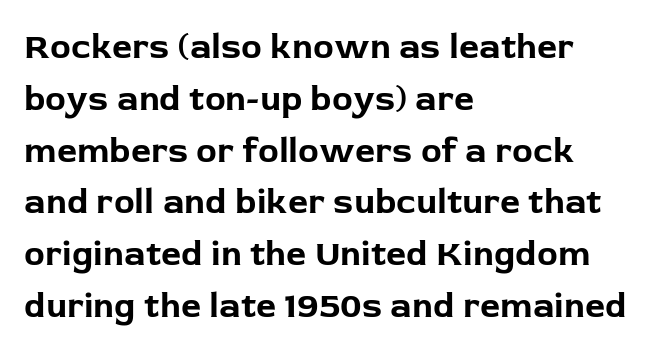
{"serif": "no", "italic": "no", "bold": "yes", "weight": "bold", "width": "normal", "stroke_contrast": "low", "x_height": "medium", "monospaced": "no", "underline": "no", "align": "left", "line_spacing": "normal", "line_spacing_ratio": 1.48, "letter_spacing": "normal", "letter_spacing_em": 0.0, "glyph_px": 35}
